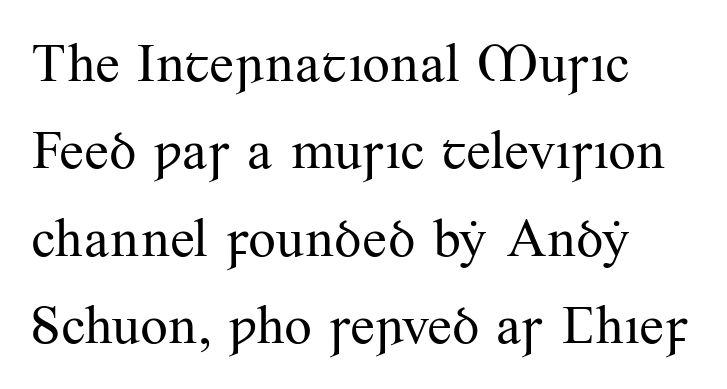
The gaps between neighbouring characters are ordinary and unremarkable. This reads as an unemphasized weight, regular at the heaviest. The string is rendered with underlining switched off. Stroke terminals: seriffed. Designer's note — italics off, roman on. Is this a fixed-width face? No — the glyphs have proportional, varying widths.
